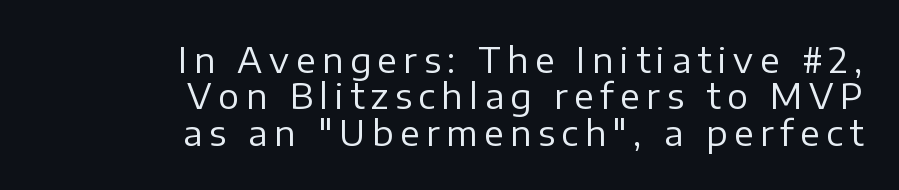
Q: Is the text bold? A: No.
Q: Is the text italic (slanted)? A: No, it is upright.
Q: Is the typeface a serif or a sans-serif typeface? A: Sans-serif.
Q: Is the text underlined? A: No.
Q: How is the paragraph aligned? A: Right-aligned.
Q: Is the spacing between lines tight, normal or loose? A: Tight.
Q: Width (condensed, normal, or wide)? A: Normal.
Q: Stroke contrast? A: Low.
Q: x-height? A: Medium.
Q: Monospaced? A: No.
